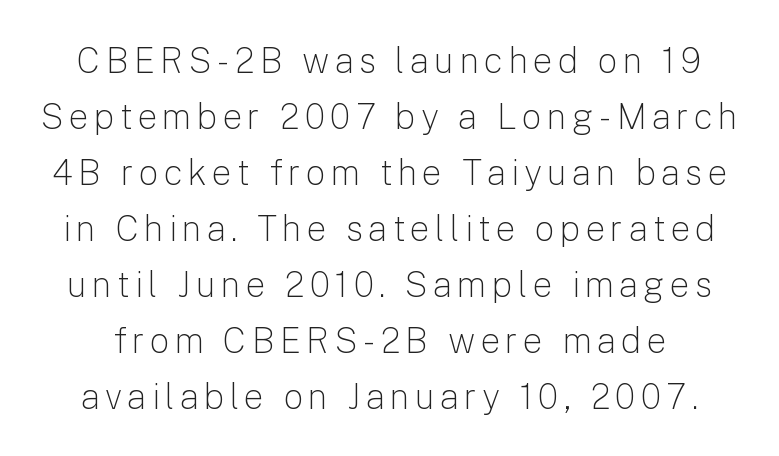
Q: Is the text bold? A: No.
Q: Is the text italic (slanted)? A: No, it is upright.
Q: Is the typeface a serif or a sans-serif typeface? A: Sans-serif.
Q: Is the text underlined? A: No.
Q: Is the spacing between lines tight, normal or loose? A: Normal.
Q: Width (condensed, normal, or wide)? A: Normal.
Q: Stroke contrast? A: Low.
Q: x-height? A: Medium.
Q: Monospaced? A: No.
